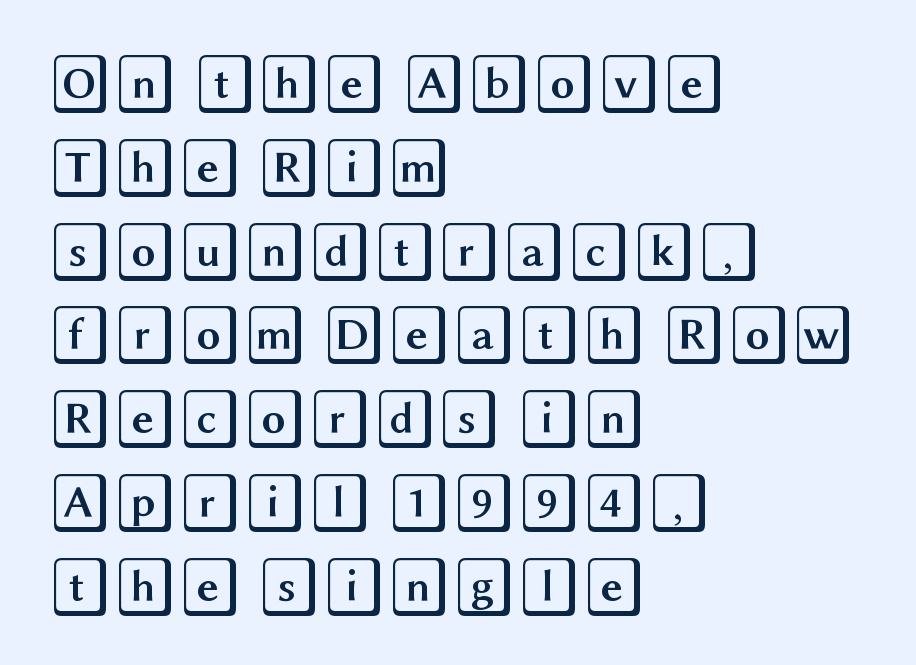
{"italic": "no", "width": "wide", "x_height": "large", "underline": "no", "align": "left", "line_spacing": "normal", "line_spacing_ratio": 1.42, "letter_spacing": "normal", "letter_spacing_em": 0.0, "glyph_px": 59}
